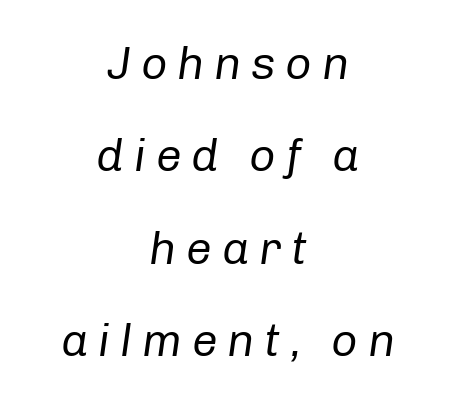
{"italic": "yes", "lean": "right", "slant_degrees": 8, "bold": "no", "weight": "regular", "width": "normal", "stroke_contrast": "low", "x_height": "medium", "monospaced": "no", "underline": "no", "align": "center", "line_spacing": "loose", "line_spacing_ratio": 2.01, "letter_spacing": "wide", "letter_spacing_em": 0.21, "glyph_px": 46}
